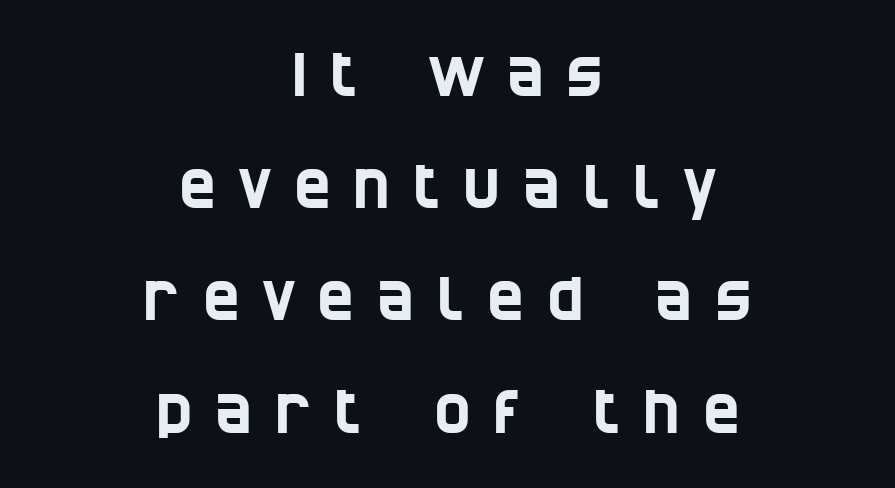
The space beneath each line is pristine and unruled. A sans-serif font was chosen for this passage. Characters follow at a spacing far wider than the type designer built in. Varying glyph widths throughout — classic text-font behaviour.
